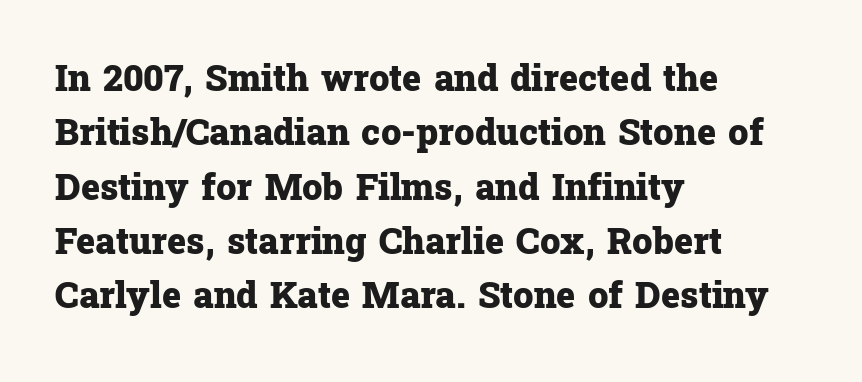
The image shows 36 px heavy serif type, upright; set left-aligned, normal line spacing (1.51x), normal letter spacing, not underlined; low stroke contrast and a medium x-height.
